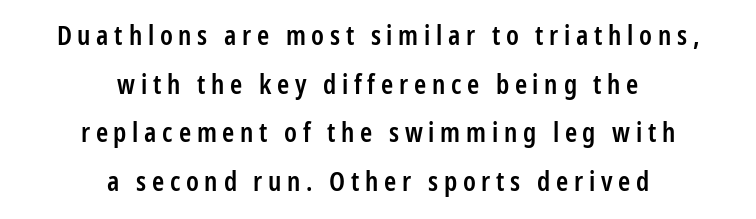
Q: Is the text bold? A: Semi-bold.
Q: Is the text italic (slanted)? A: No, it is upright.
Q: Is the text underlined? A: No.
Q: How is the paragraph aligned? A: Centered.
Q: Is the spacing between letters normal or unusually wide? A: Unusually wide.
